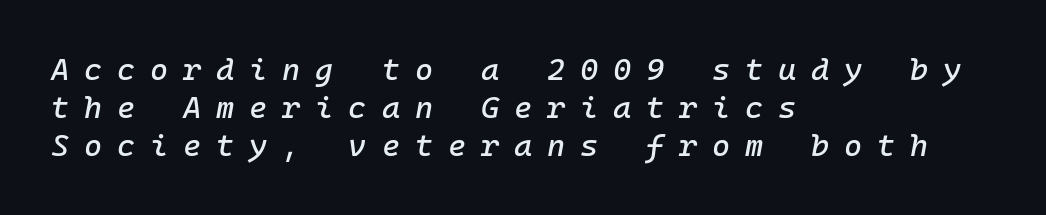
The image shows 31 px text type, italic (leaning right), monospaced; set left-aligned, line spacing 1.22x, unusually wide letter spacing (+0.48 em), not underlined; low stroke contrast and a medium x-height.
